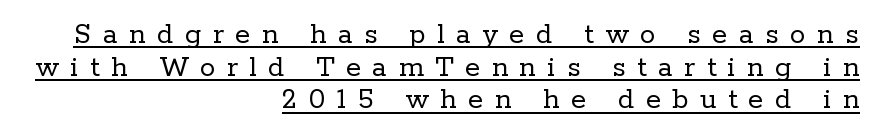
The image shows 31 px regular-weight serif type, upright; set right-aligned, tight line spacing (1.05x), unusually wide letter spacing (+0.37 em), underlined; low stroke contrast and a medium x-height.
